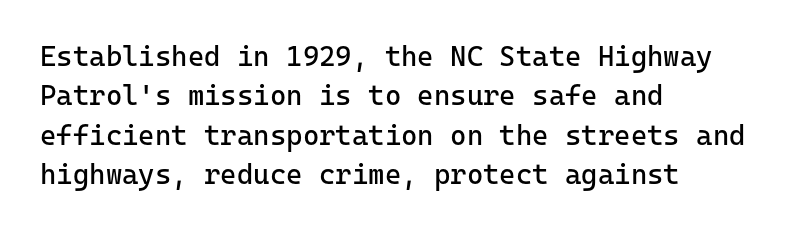
Letters have the restrained weight of plain body copy at most. Spacing verdict: monospaced, one width for all characters. Grotesque or geometric, the face here clearly has no serifs. The glyphs are unaccompanied by any horizontal stroke below them. The text block is weighted toward the left margin, trailing off unevenly rightward.
